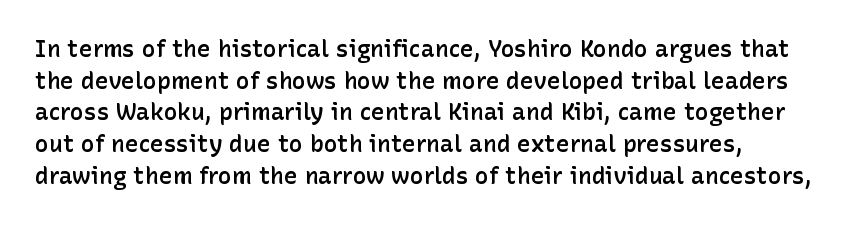
The image shows 23 px text type, upright; set left-aligned, normal line spacing (1.38x), normal letter spacing, not underlined.
